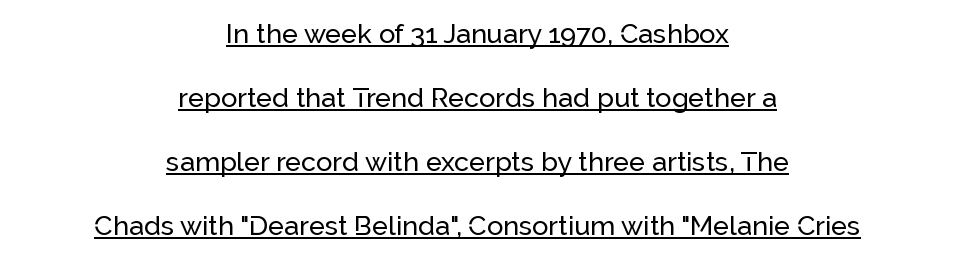
How would I describe the line gaps? Wide and relaxed. Every row of glyphs is offset so its center matches the block's center. This sample uses an upright cut, with every glyph sitting square on the baseline. The horizontal fit of the characters is conventional and even. A rule runs beneath these lines of type.
